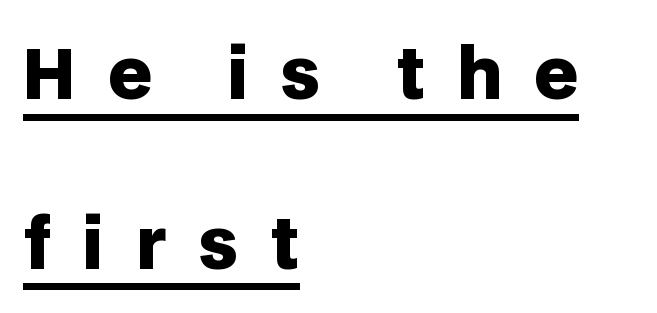
Q: Is the text bold? A: Yes.
Q: Is the text italic (slanted)? A: No, it is upright.
Q: Is the typeface a serif or a sans-serif typeface? A: Sans-serif.
Q: Is the text underlined? A: Yes.
Q: How is the paragraph aligned? A: Left-aligned.
Q: Is the spacing between letters normal or unusually wide? A: Unusually wide.
Q: Is the spacing between lines tight, normal or loose? A: Loose.
Q: Width (condensed, normal, or wide)? A: Normal.
Q: Stroke contrast? A: Low.
Q: x-height? A: Large.
Q: Monospaced? A: No.
